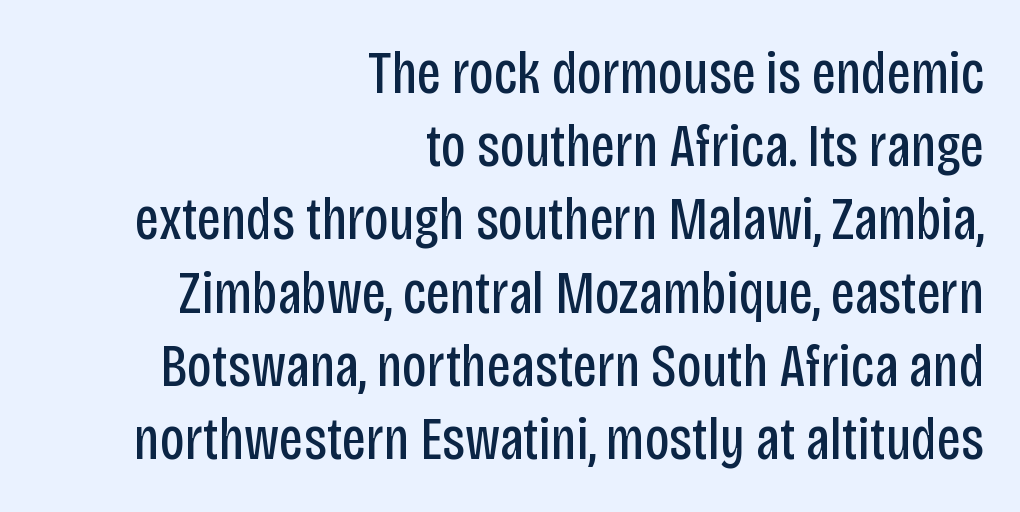
Q: Is the text bold? A: No.
Q: Is the text italic (slanted)? A: No, it is upright.
Q: Is the typeface a serif or a sans-serif typeface? A: Sans-serif.
Q: Is the text underlined? A: No.
Q: How is the paragraph aligned? A: Right-aligned.
Q: Is the spacing between letters normal or unusually wide? A: Normal.
Q: Width (condensed, normal, or wide)? A: Condensed.
Q: Stroke contrast? A: Low.
Q: x-height? A: Large.
Q: Monospaced? A: No.
